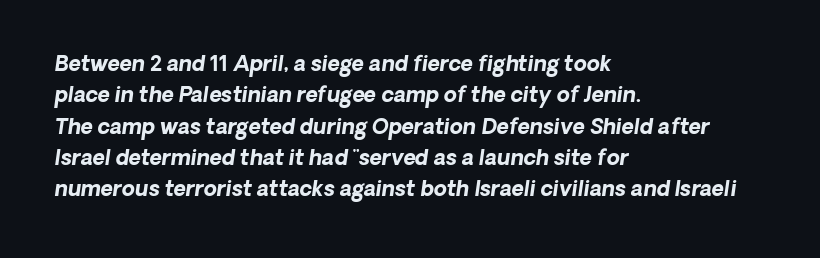
Q: Is the text bold? A: Yes.
Q: Is the text italic (slanted)? A: Yes, it leans right by about 8 degrees.
Q: Is the text underlined? A: No.
Q: How is the paragraph aligned? A: Left-aligned.
Q: Is the spacing between letters normal or unusually wide? A: Normal.
Q: Is the spacing between lines tight, normal or loose? A: Normal.
